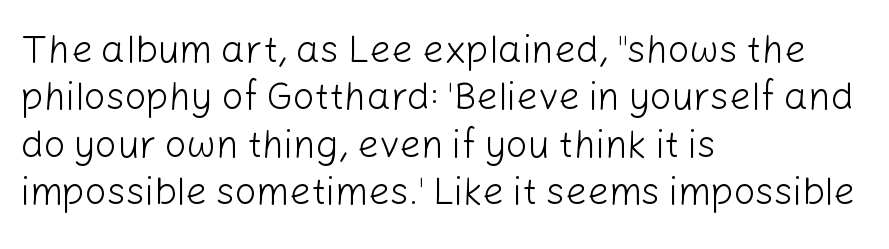
Q: Is the text bold? A: No.
Q: Is the text italic (slanted)? A: No, it is upright.
Q: Is the typeface a serif or a sans-serif typeface? A: Sans-serif.
Q: Is the text underlined? A: No.
Q: How is the paragraph aligned? A: Left-aligned.
Q: Is the spacing between letters normal or unusually wide? A: Normal.
Q: Is the spacing between lines tight, normal or loose? A: Normal.
Q: Width (condensed, normal, or wide)? A: Normal.
Q: Stroke contrast? A: Low.
Q: x-height? A: Medium.
Q: Monospaced? A: No.
